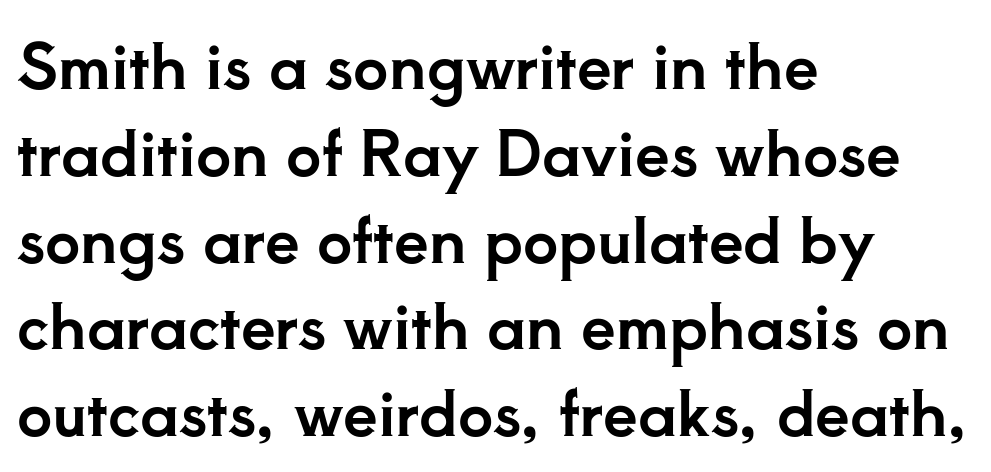
Q: Is the text italic (slanted)? A: No, it is upright.
Q: Is the typeface a serif or a sans-serif typeface? A: Serif.
Q: Is the text underlined? A: No.
Q: How is the paragraph aligned? A: Left-aligned.
Q: Is the spacing between letters normal or unusually wide? A: Normal.
Q: Is the spacing between lines tight, normal or loose? A: Normal.
Q: Width (condensed, normal, or wide)? A: Normal.
Q: Stroke contrast? A: Low.
Q: x-height? A: Small.
Q: Monospaced? A: No.
